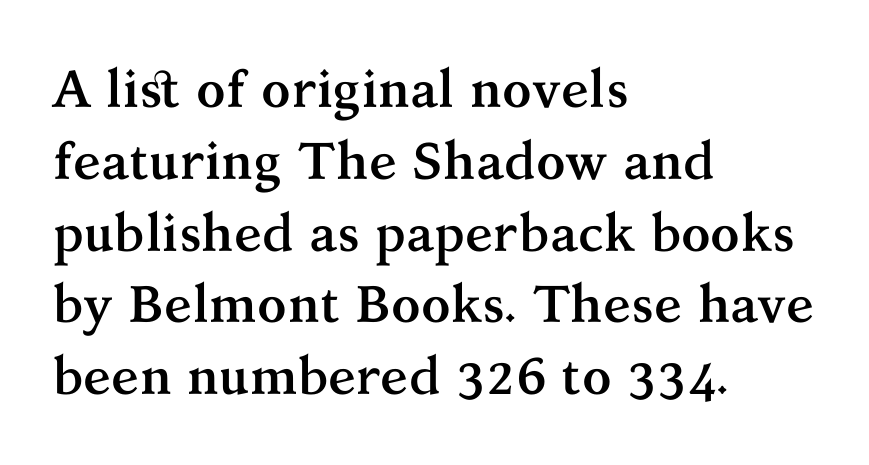
Has an underline been added? It has not. Which margin do the lines hug? The left one — the right edge is uneven. The typography opts for an upright posture over an oblique one. A dark, heavy texture on the line: the type is bold. Note the varied advance widths — an 'i' is clearly narrower than an 'm'.
